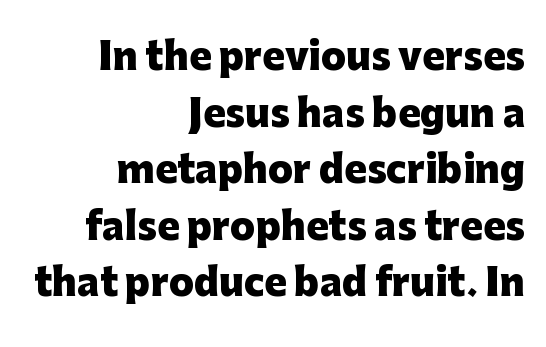
{"serif": "no", "italic": "no", "bold": "yes", "weight": "heavy", "width": "normal", "stroke_contrast": "low", "x_height": "medium", "monospaced": "no", "underline": "no", "align": "right", "line_spacing": "normal", "line_spacing_ratio": 1.53, "letter_spacing": "normal", "letter_spacing_em": 0.0, "glyph_px": 37}
